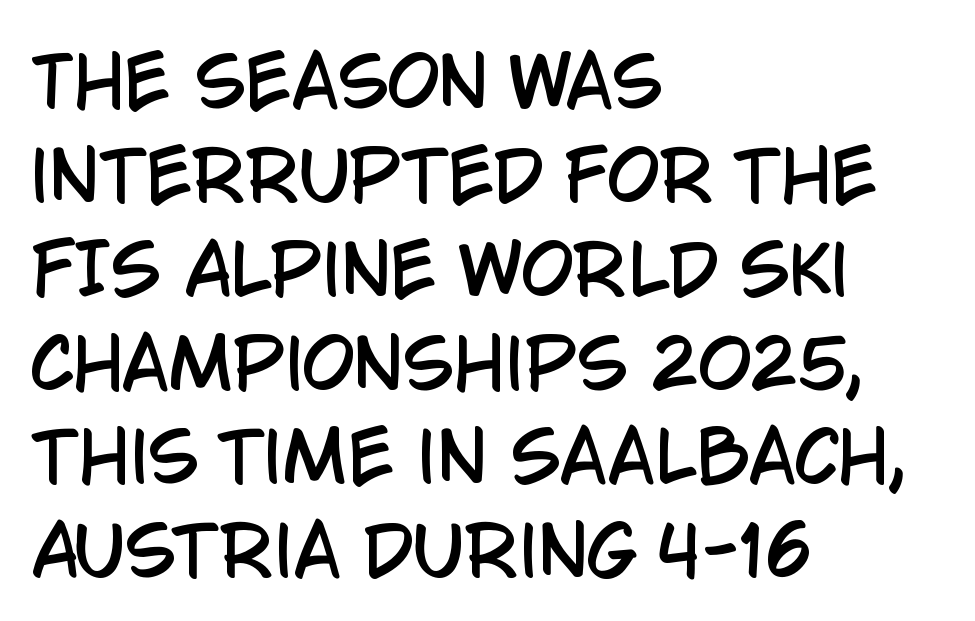
The image shows 68 px condensed sans-serif type, upright; set left-aligned, normal line spacing (1.38x), normal letter spacing, not underlined; low stroke contrast and a large x-height.
